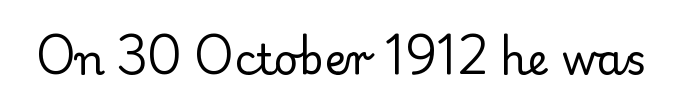
Q: Is the text bold? A: No.
Q: Is the text italic (slanted)? A: No, it is upright.
Q: Is the typeface a serif or a sans-serif typeface? A: Serif.
Q: Is the text underlined? A: No.
Q: Is the spacing between letters normal or unusually wide? A: Normal.
Q: Width (condensed, normal, or wide)? A: Normal.
Q: Stroke contrast? A: Low.
Q: x-height? A: Small.
Q: Monospaced? A: No.
